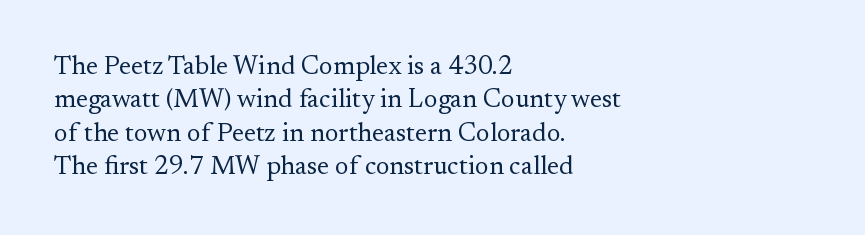
Q: Is the text bold? A: No.
Q: Is the text italic (slanted)? A: No, it is upright.
Q: Is the text underlined? A: No.
Q: How is the paragraph aligned? A: Left-aligned.
Q: Is the spacing between letters normal or unusually wide? A: Normal.
Q: Is the spacing between lines tight, normal or loose? A: Normal.
